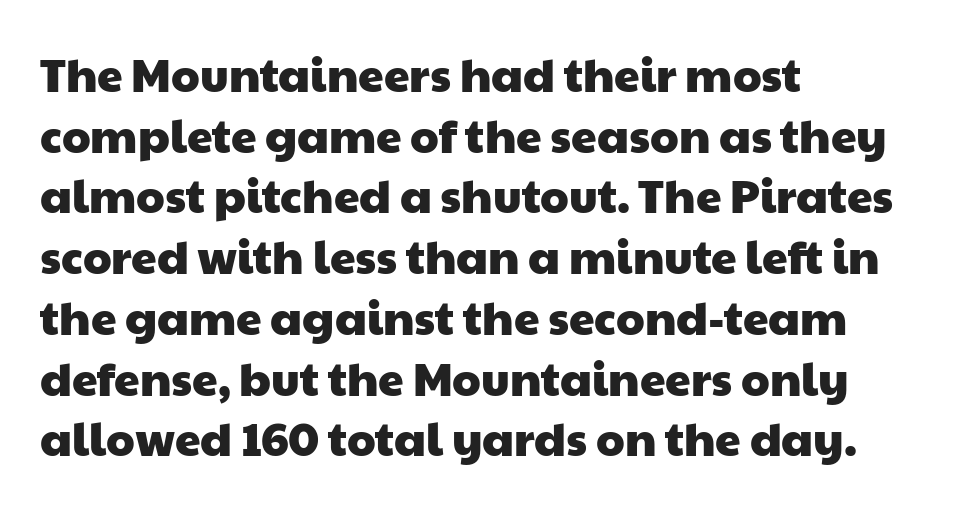
{"serif": "no", "width": "wide", "stroke_contrast": "low", "x_height": "medium", "monospaced": "no", "underline": "no", "align": "left", "line_spacing": "normal", "line_spacing_ratio": 1.32, "letter_spacing": "normal", "letter_spacing_em": 0.0, "glyph_px": 46}
